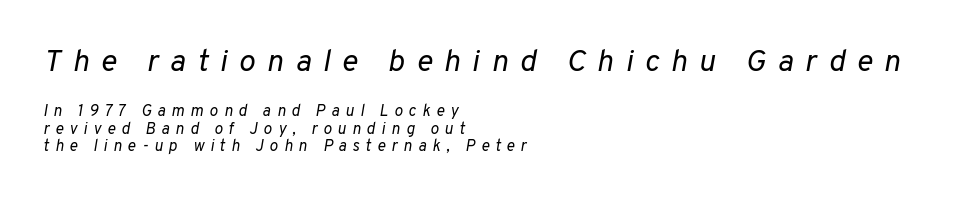
Q: Is the text bold? A: No.
Q: Is the text italic (slanted)? A: Yes, it leans right by about 10 degrees.
Q: Is the text underlined? A: No.
Q: How is the paragraph aligned? A: Left-aligned.
Q: Is the spacing between letters normal or unusually wide? A: Unusually wide.
Q: Is the spacing between lines tight, normal or loose? A: Tight.
Q: Which block of text is set in a larger size, the first (top) or the second (bottom)? A: The first (top) one.
Q: Width (condensed, normal, or wide)? A: Normal.
Q: Stroke contrast? A: Low.
Q: x-height? A: Medium.
Q: Monospaced? A: No.
